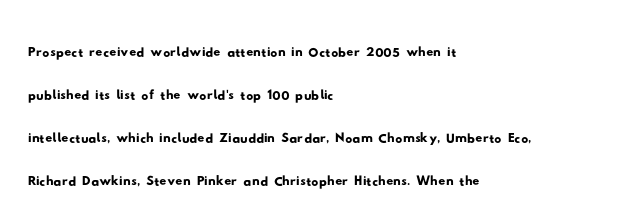
Q: Is the typeface a serif or a sans-serif typeface? A: Sans-serif.
Q: Is the text underlined? A: No.
Q: How is the paragraph aligned? A: Left-aligned.
Q: Is the spacing between letters normal or unusually wide? A: Normal.
Q: Width (condensed, normal, or wide)? A: Wide.
Q: Stroke contrast? A: Low.
Q: x-height? A: Small.
Q: Monospaced? A: No.
